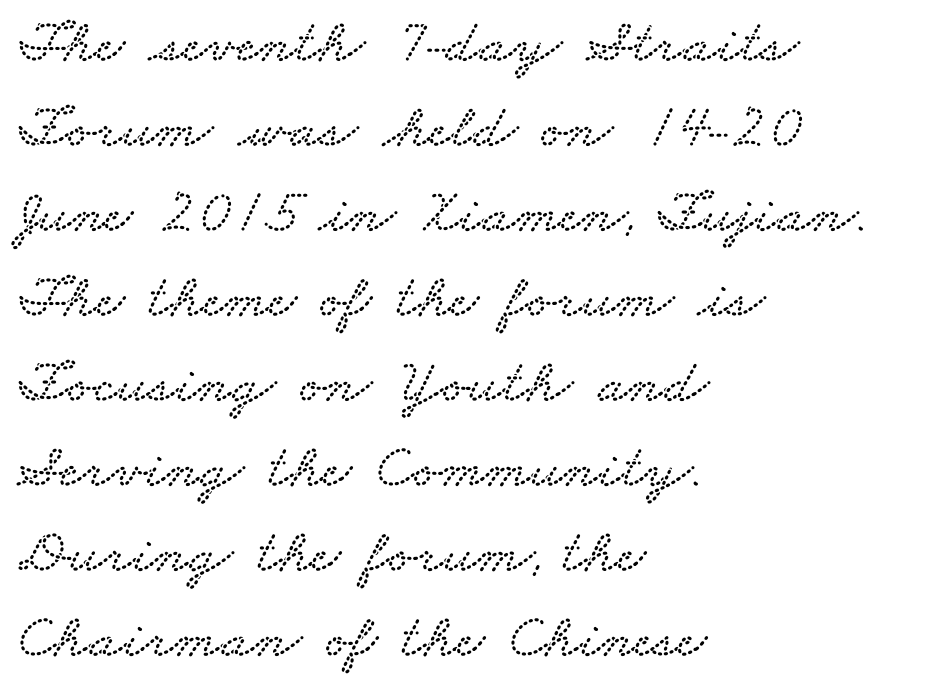
The image shows 62 px wide serif type; set left-aligned, normal line spacing (1.37x), normal letter spacing, not underlined; low stroke contrast and a small x-height.
